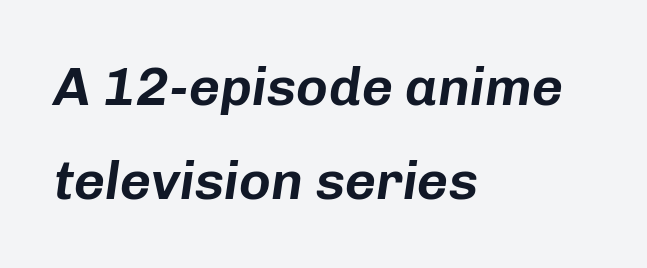
{"italic": "yes", "lean": "right", "slant_degrees": 8, "width": "normal", "stroke_contrast": "low", "x_height": "medium", "monospaced": "no", "underline": "no", "align": "left", "line_spacing_ratio": 1.75, "letter_spacing": "normal", "letter_spacing_em": 0.0, "glyph_px": 54}
